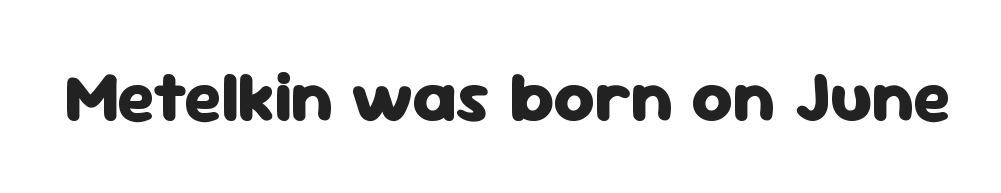
The image shows 71 px heavy sans-serif type, upright; set normal letter spacing, not underlined; low stroke contrast and a medium x-height.
